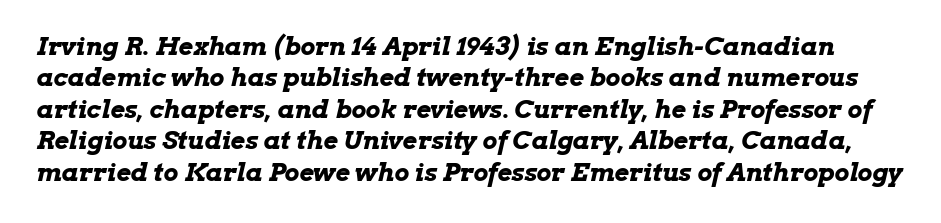
The foot of each line stays bare and open. The tracking reads as untouched default to a designer's eye. Slanted lettering throughout. A dark, heavy texture on the line: the type is bold.
